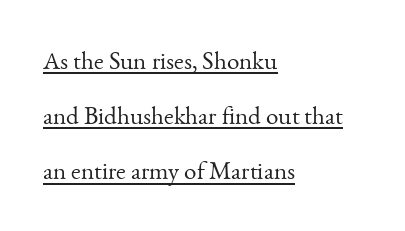
The image shows 25 px text type, upright; set left-aligned, loose line spacing (2.21x), normal letter spacing, underlined.
